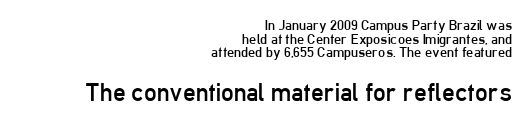
{"italic": "no", "bold": "no", "underline": "no", "align": "right", "line_spacing": "tight", "line_spacing_ratio": 0.98, "letter_spacing": "normal", "letter_spacing_em": 0.0, "larger_block": "second", "size_ratio": 1.79, "glyph_px": 25}
